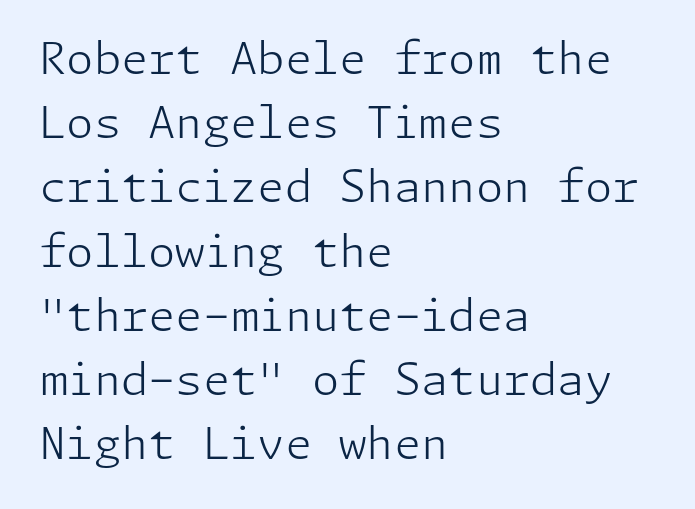
Line spacing here is normal. This sample uses an upright cut, with every glyph sitting square on the baseline. Nothing heavy about these letters — not bold at all. This rendering uses left alignment, leaving the right contour irregular. Here the glyphs are tracked normally, forming tight word shapes. Each row of text sits above clean, open space.
